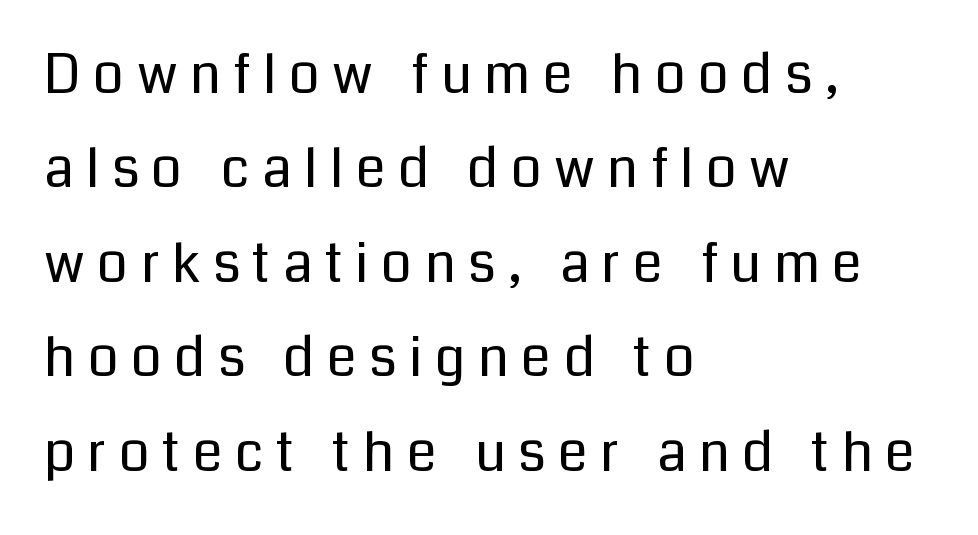
Q: Is the text bold? A: No.
Q: Is the text italic (slanted)? A: No, it is upright.
Q: Is the typeface a serif or a sans-serif typeface? A: Sans-serif.
Q: Is the text underlined? A: No.
Q: How is the paragraph aligned? A: Left-aligned.
Q: Is the spacing between letters normal or unusually wide? A: Unusually wide.
Q: Width (condensed, normal, or wide)? A: Normal.
Q: Stroke contrast? A: Low.
Q: x-height? A: Medium.
Q: Monospaced? A: No.
